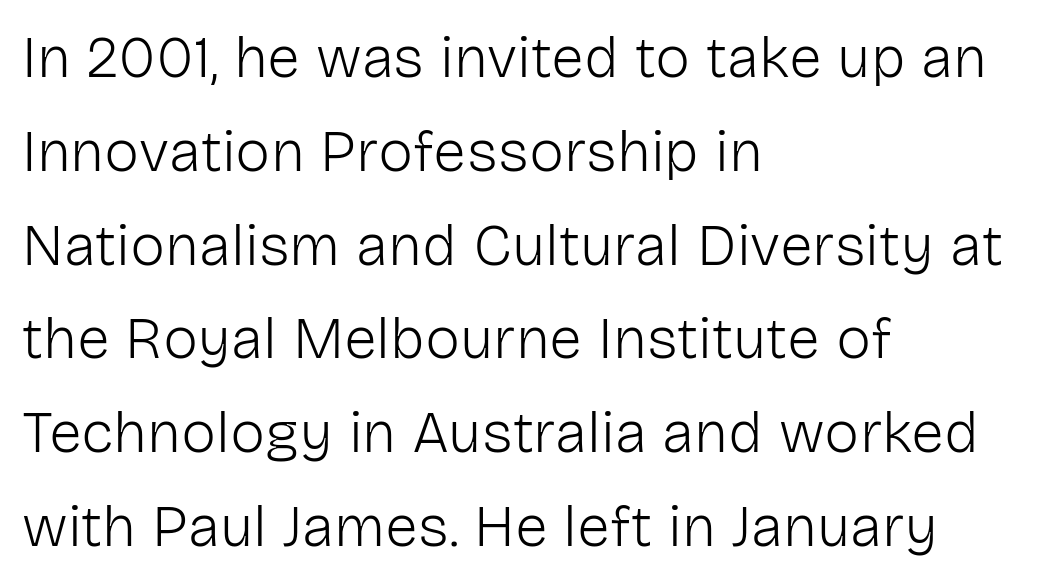
Nothing sits at the stroke ends, so this counts as sans-serif. Short note: letters normally spaced. Posture: vertical. No chunkiness to these letters — they're not bold. The compositor pushed each line to the left boundary.
